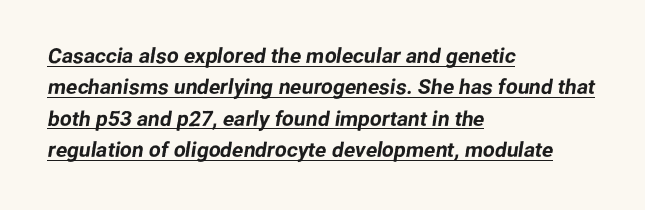
{"underline": "yes", "align": "left", "line_spacing": "normal", "line_spacing_ratio": 1.49, "letter_spacing": "normal", "letter_spacing_em": 0.0, "glyph_px": 21}
